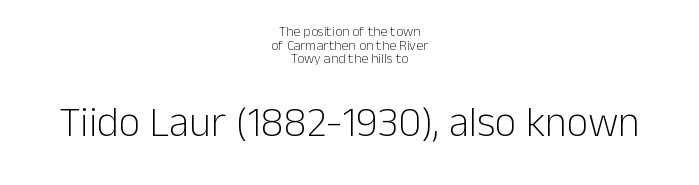
The image shows 42 px light sans-serif type, upright; set centered, tight line spacing (0.98x), normal letter spacing, not underlined; the second (bottom) block is 3.0x larger; low stroke contrast and a medium x-height.
